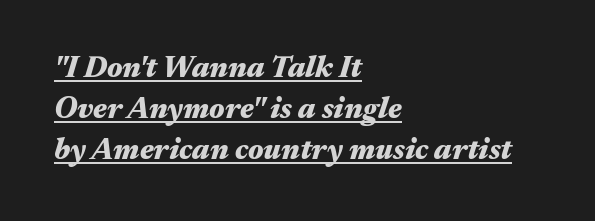
Q: Is the text bold? A: Yes.
Q: Is the text italic (slanted)? A: Yes, it leans right by about 17 degrees.
Q: Is the text underlined? A: Yes.
Q: How is the paragraph aligned? A: Left-aligned.
Q: Is the spacing between letters normal or unusually wide? A: Normal.
Q: Is the spacing between lines tight, normal or loose? A: Normal.
Q: Width (condensed, normal, or wide)? A: Wide.
Q: Stroke contrast? A: Medium.
Q: x-height? A: Medium.
Q: Monospaced? A: No.
